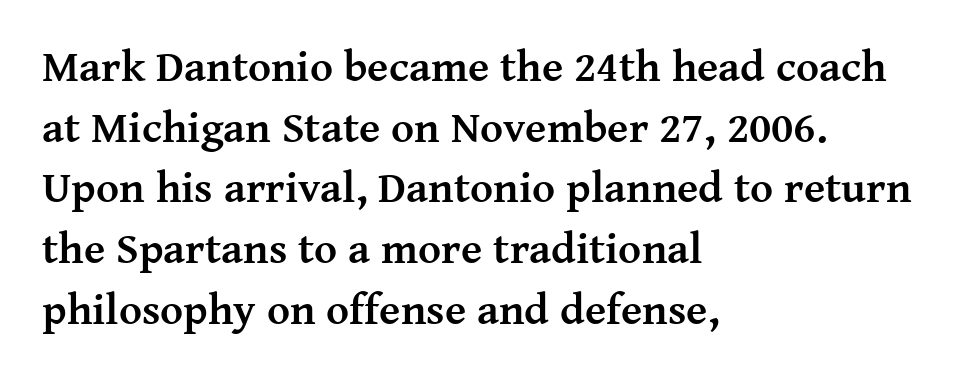
Q: Is the text bold? A: Yes.
Q: Is the text italic (slanted)? A: No, it is upright.
Q: Is the typeface a serif or a sans-serif typeface? A: Serif.
Q: Is the text underlined? A: No.
Q: How is the paragraph aligned? A: Left-aligned.
Q: Is the spacing between letters normal or unusually wide? A: Normal.
Q: Is the spacing between lines tight, normal or loose? A: Normal.
Q: Width (condensed, normal, or wide)? A: Normal.
Q: Stroke contrast? A: Medium.
Q: x-height? A: Medium.
Q: Monospaced? A: No.
